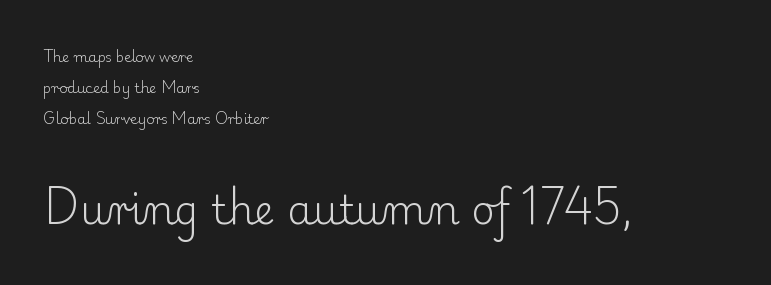
Q: Is the text bold? A: No.
Q: Is the text italic (slanted)? A: No, it is upright.
Q: Is the text underlined? A: No.
Q: How is the paragraph aligned? A: Left-aligned.
Q: Is the spacing between letters normal or unusually wide? A: Normal.
Q: Is the spacing between lines tight, normal or loose? A: Loose.
Q: Which block of text is set in a larger size, the first (top) or the second (bottom)? A: The second (bottom) one.
Q: Width (condensed, normal, or wide)? A: Normal.
Q: Stroke contrast? A: Low.
Q: x-height? A: Small.
Q: Monospaced? A: No.
